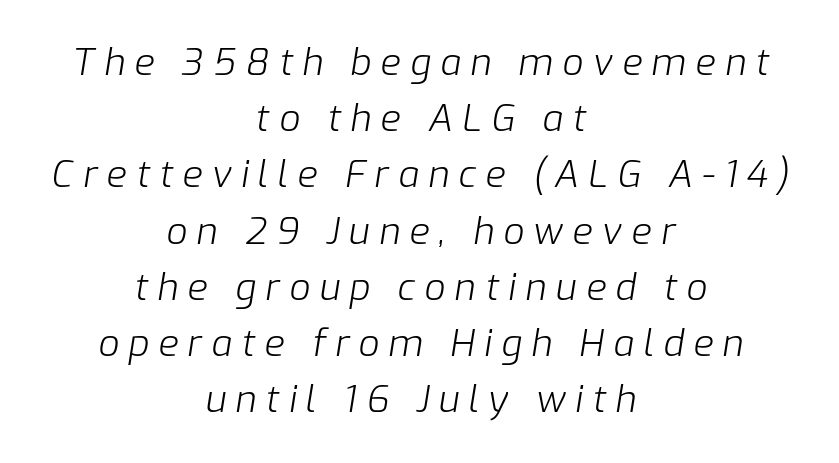
The image shows 37 px light type, italic (leaning right); set centered, normal line spacing (1.52x), unusually wide letter spacing (+0.25 em), not underlined; low stroke contrast and a medium x-height.
